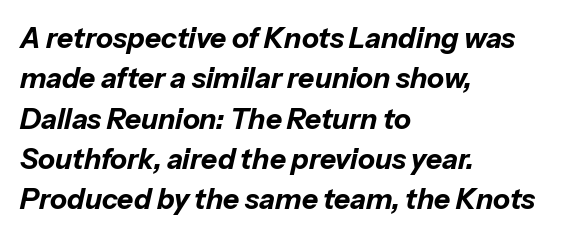
The image shows 28 px bold type, italic (leaning right); set left-aligned, normal line spacing (1.44x), normal letter spacing, not underlined; low stroke contrast and a medium x-height.
